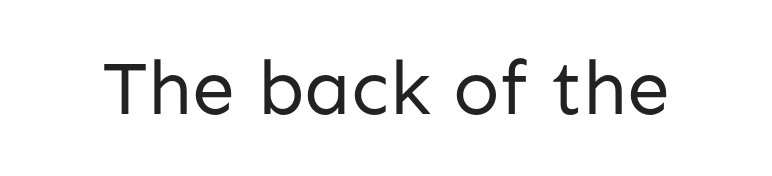
The image shows 77 px regular-weight sans-serif type, upright; set normal letter spacing, not underlined; low stroke contrast and a medium x-height.
